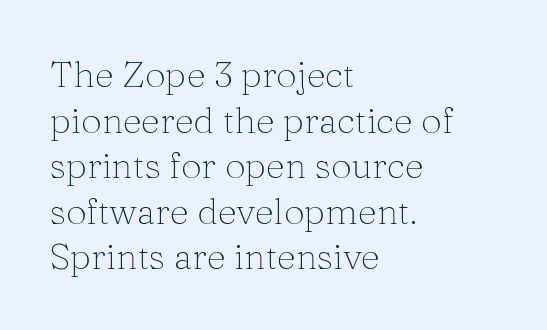
The image shows 37 px thin serif type, upright; set left-aligned, line spacing 1.23x, normal letter spacing, not underlined; medium stroke contrast and a medium x-height.
